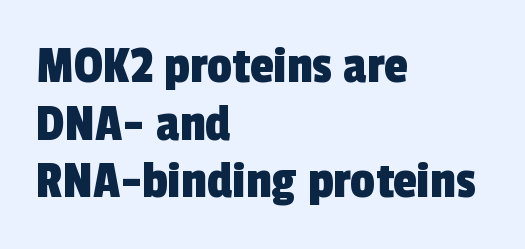
The image shows 55 px condensed sans-serif type; set left-aligned, tight line spacing (1.05x), normal letter spacing, not underlined; a medium x-height.
